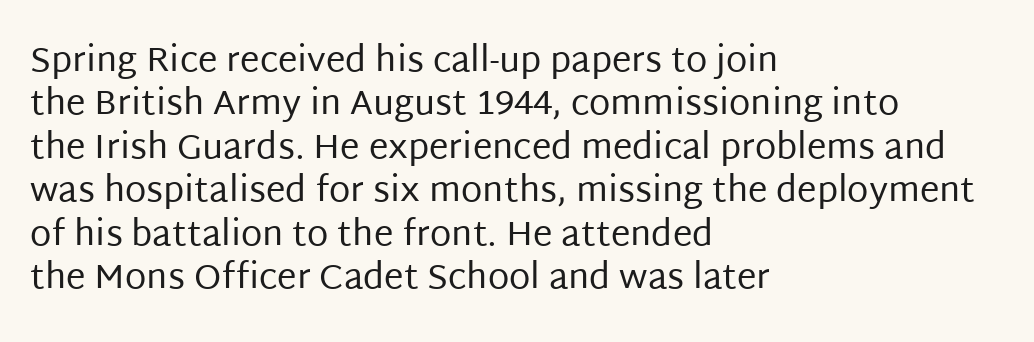
The lettering holds an erect, upright posture throughout. What stands out about the letter spacing? Nothing — it is the standard amount. Stems here are at most as thick as an everyday book face. Alignment: flush left. Each letter's strokes conclude bluntly, with no projecting serifs.
